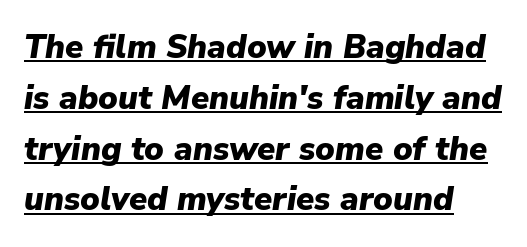
{"italic": "yes", "lean": "right", "slant_degrees": 9, "bold": "yes", "weight": "heavy", "width": "normal", "stroke_contrast": "low", "x_height": "medium", "monospaced": "no", "underline": "yes", "align": "left", "line_spacing": "normal", "line_spacing_ratio": 1.54, "letter_spacing": "normal", "letter_spacing_em": 0.0, "glyph_px": 33}
